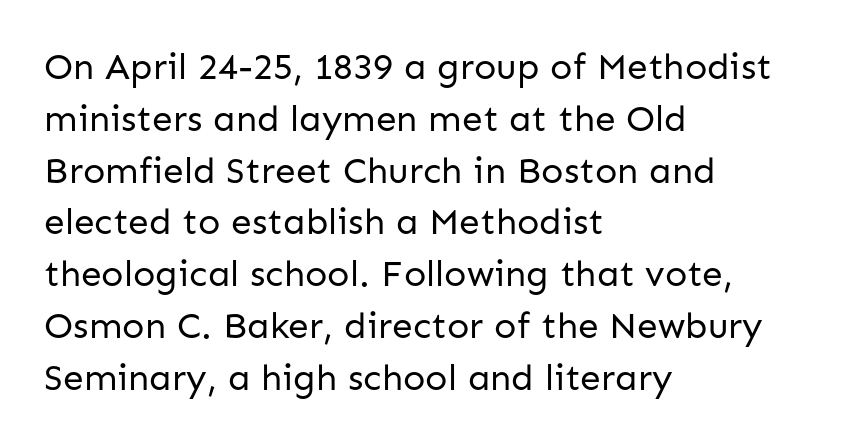
Q: Is the text bold? A: No.
Q: Is the text italic (slanted)? A: No, it is upright.
Q: Is the typeface a serif or a sans-serif typeface? A: Sans-serif.
Q: Is the text underlined? A: No.
Q: How is the paragraph aligned? A: Left-aligned.
Q: Is the spacing between letters normal or unusually wide? A: Normal.
Q: Is the spacing between lines tight, normal or loose? A: Normal.
Q: Width (condensed, normal, or wide)? A: Normal.
Q: Stroke contrast? A: Low.
Q: x-height? A: Medium.
Q: Monospaced? A: No.
